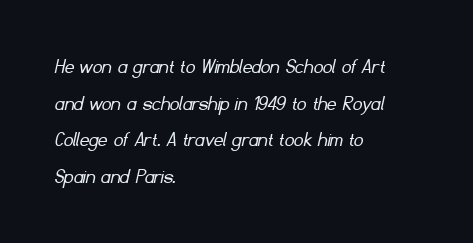
These lines sit exactly where default settings would place them. Teacher's note: observe the even left margin — that is flush-left alignment. Unmarked baselines from the first word to the last. The horizontal fit of the characters is conventional and even. Summary of weight: not heavy and not bold.
